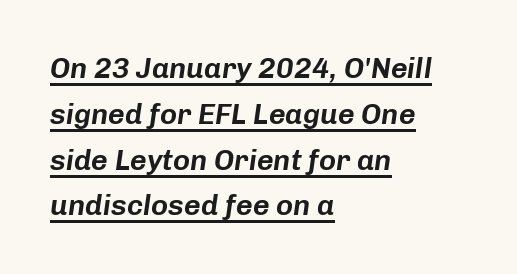
Is there an underline? Yes — a line sits under the letters. This block has exactly the height ordinary leading produces. Is this a fixed-width face? No — the glyphs have proportional, varying widths. The face used here is rendered with its standard letterfit. Emphasis-style slanted type is in use.
